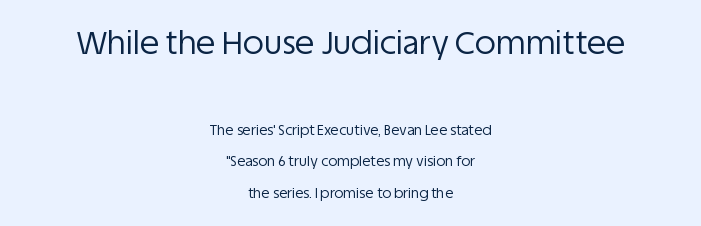
The typeface has the unassuming heft of standard copy or less. Clear beneath every line of the passage. The space between consecutive lines is lavish. Typographically, this falls in the sans-serif category.
